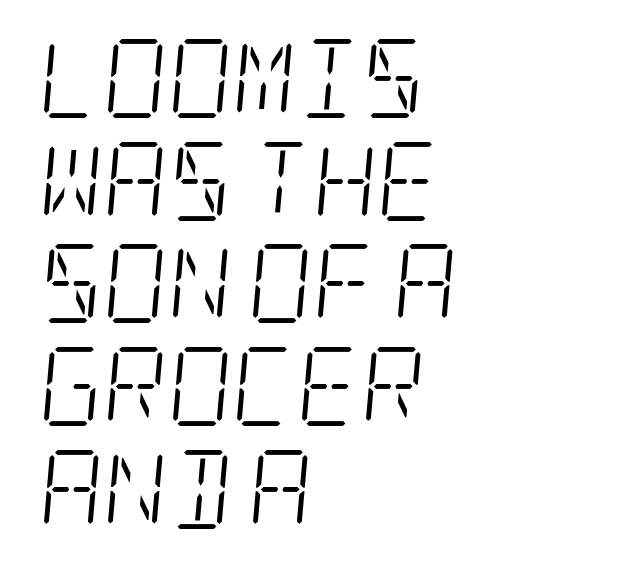
Casual observation: everything's shoved over to the left. The block of text has a typical density, with ordinary space between rows. The gaps between neighbouring characters are ordinary and unremarkable. Every character sits at an angle, as italics do. Quick note: underline off.
